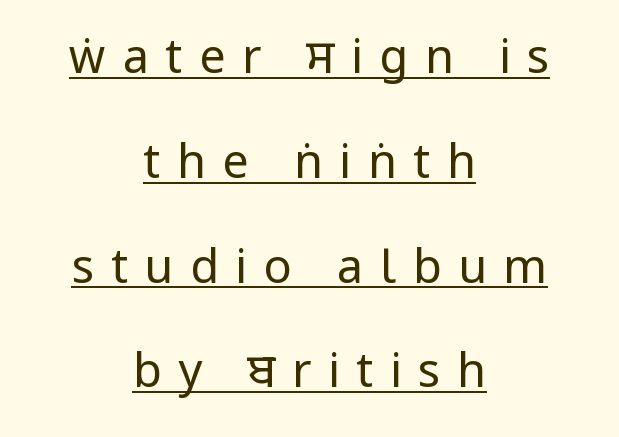
You can tell from the bare stems that sans-serif type was used. In terms of posture, this sample is upright. Airy leading. Between one letter and the next there's a generous, obvious gap. The lettering is marked with a stroke running underneath it.
